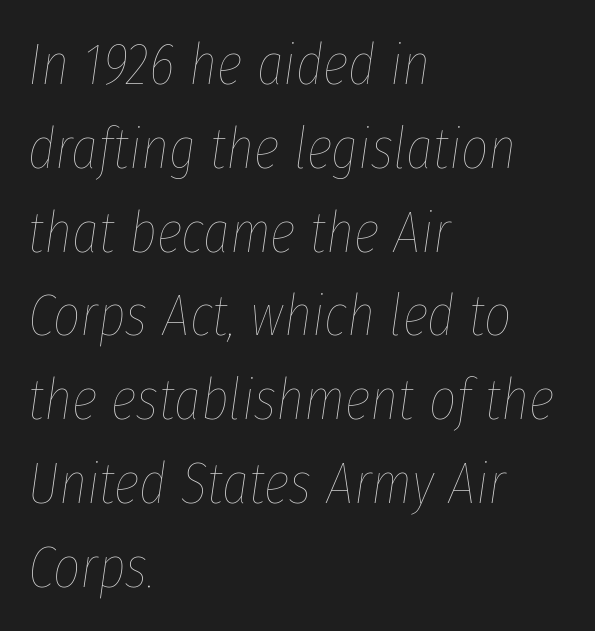
The image shows 59 px thin, condensed type, italic (leaning right); set left-aligned, normal line spacing (1.42x), normal letter spacing, not underlined; low stroke contrast and a medium x-height.
